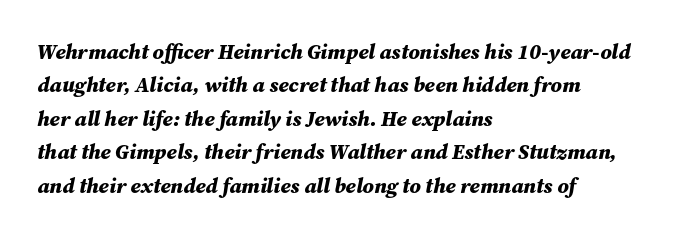
Q: Is the text bold? A: Yes.
Q: Is the text italic (slanted)? A: Yes, it leans right by about 12 degrees.
Q: Is the text underlined? A: No.
Q: How is the paragraph aligned? A: Left-aligned.
Q: Is the spacing between letters normal or unusually wide? A: Normal.
Q: Is the spacing between lines tight, normal or loose? A: Normal.
